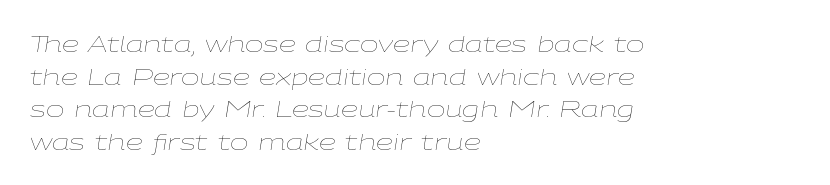
Q: Is the text bold? A: No.
Q: Is the text italic (slanted)? A: Yes, it leans right by about 9 degrees.
Q: Is the text underlined? A: No.
Q: How is the paragraph aligned? A: Left-aligned.
Q: Is the spacing between letters normal or unusually wide? A: Normal.
Q: Is the spacing between lines tight, normal or loose? A: Normal.
